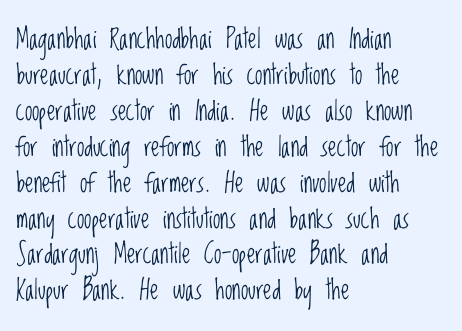
The image shows 27 px text type, upright; set left-aligned, normal line spacing (1.33x), normal letter spacing, not underlined.
